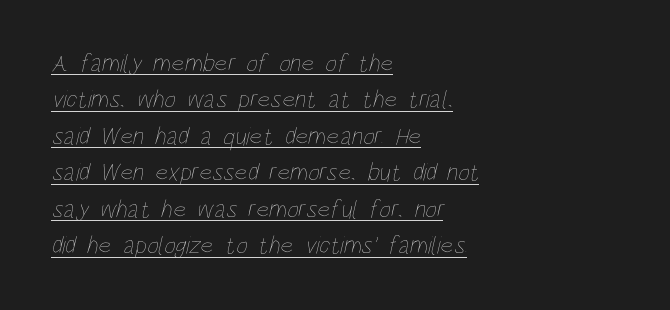
{"bold": "no", "underline": "yes", "align": "left", "line_spacing": "normal", "line_spacing_ratio": 1.46, "letter_spacing": "normal", "letter_spacing_em": 0.0, "glyph_px": 25}
